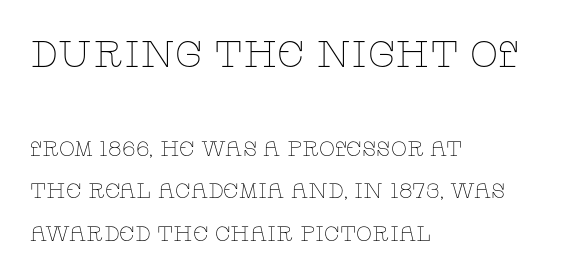
The characters display serif detailing at their extremities. Check under the words: just untouched page. Think standard paragraph weight, or any step lighter than that. The face used here appears at its bigger size in the upper chunk.
